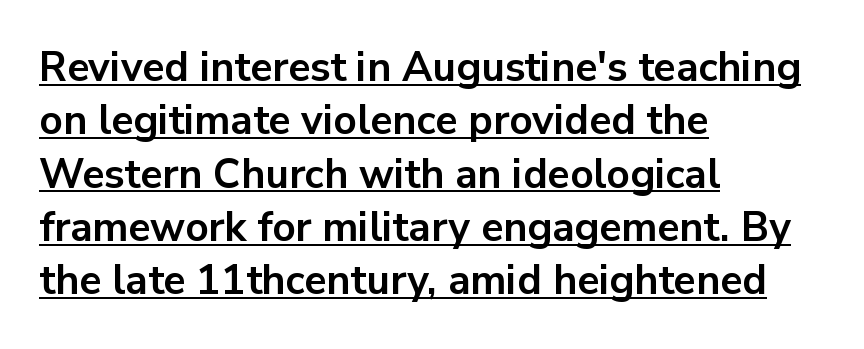
Line beginnings align vertically; line endings do not. Italic? Not at all — the glyphs are vertical. Honestly, the letter spacing is just normal — you wouldn't notice it. This sample carries an underscore along the baseline area. The passage shown is typed in a proportional face where columns would drift. Observe the absence of serifs on each vertical stroke in this sample.
